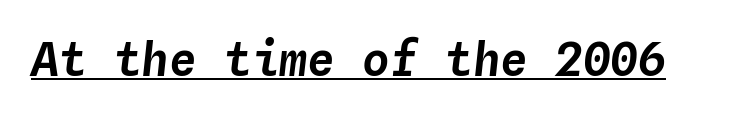
{"italic": "yes", "lean": "right", "slant_degrees": 4, "width": "normal", "stroke_contrast": "low", "x_height": "medium", "monospaced": "yes", "underline": "yes", "letter_spacing": "normal", "letter_spacing_em": 0.0, "glyph_px": 46}
